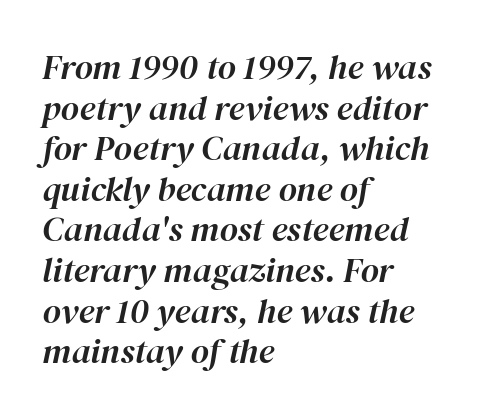
Spacing verdict: proportional, widths tailored to each character. The passage is arranged the way most books set body copy — flush left. How are the letters spaced? Ordinarily, with no added tracking. Bare-footed words on every line.
